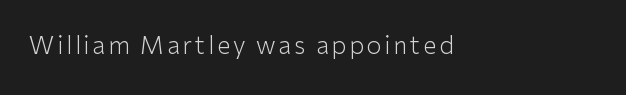
The image shows 24 px text type, upright; set left-aligned, not underlined.
